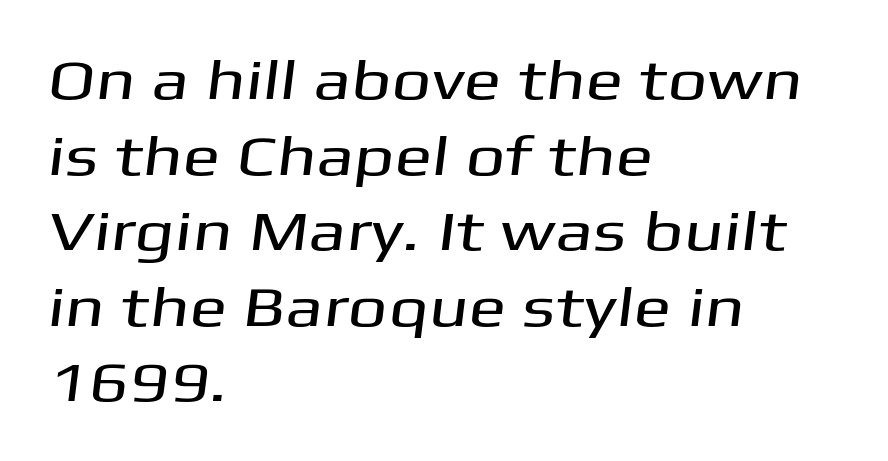
The image shows 56 px wide sans-serif type; set left-aligned, normal line spacing (1.35x), normal letter spacing, not underlined; medium stroke contrast and a medium x-height.
